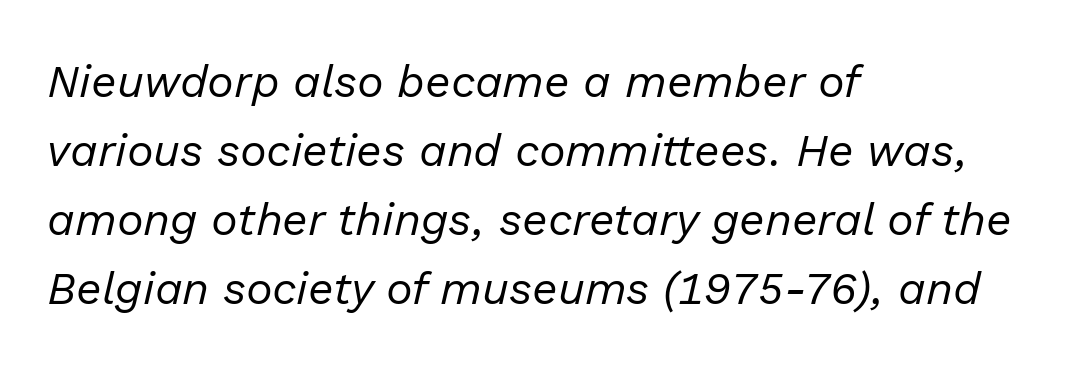
{"italic": "yes", "lean": "right", "slant_degrees": 13, "bold": "no", "weight": "regular", "width": "normal", "stroke_contrast": "low", "x_height": "medium", "monospaced": "no", "underline": "no", "align": "left", "line_spacing": "normal", "line_spacing_ratio": 1.53, "letter_spacing": "normal", "letter_spacing_em": 0.0, "glyph_px": 45}
